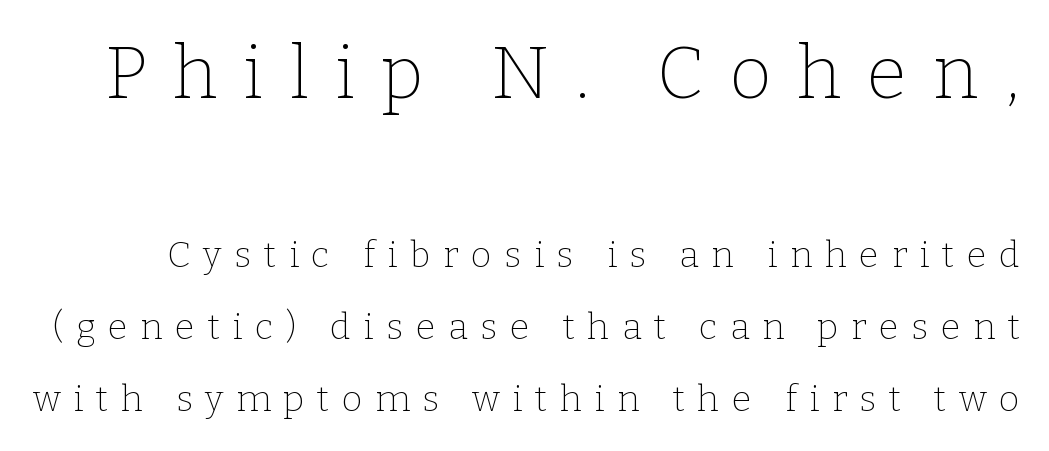
{"serif": "yes", "italic": "no", "bold": "no", "weight": "thin", "width": "normal", "stroke_contrast": "low", "x_height": "medium", "monospaced": "no", "underline": "no", "line_spacing": "loose", "line_spacing_ratio": 2.0, "letter_spacing": "wide", "letter_spacing_em": 0.35, "larger_block": "first", "size_ratio": 2.03, "glyph_px": 73}
